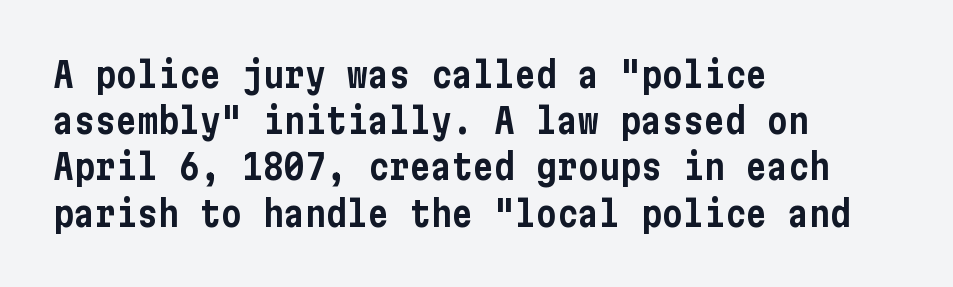
One-word summary of the alignment: left. Letters rest on an invisible, unmarked baseline. Evenly set lines give the paragraph a standard silhouette. Is there any slant? The stems are plumb. You could call the tracking neutral — neither tight nor loose.
